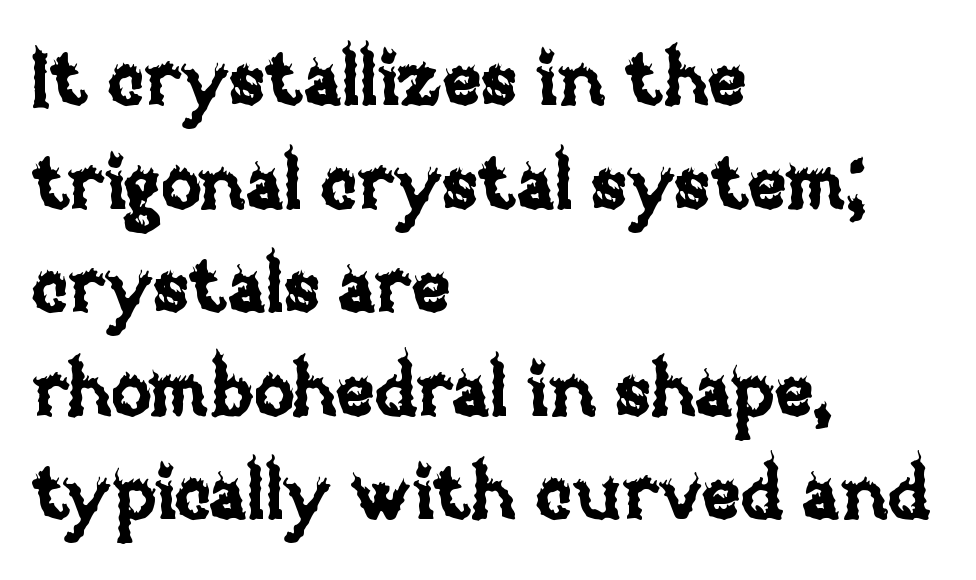
Q: Is the text italic (slanted)? A: No, it is upright.
Q: Is the text underlined? A: No.
Q: How is the paragraph aligned? A: Left-aligned.
Q: Is the spacing between letters normal or unusually wide? A: Normal.
Q: Is the spacing between lines tight, normal or loose? A: Normal.
Q: Width (condensed, normal, or wide)? A: Normal.
Q: Stroke contrast? A: Low.
Q: x-height? A: Large.
Q: Monospaced? A: No.
